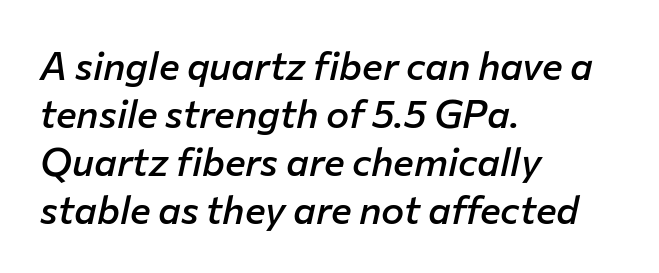
Q: Is the text bold? A: Semi-bold.
Q: Is the text italic (slanted)? A: Yes, it leans right by about 12 degrees.
Q: Is the text underlined? A: No.
Q: How is the paragraph aligned? A: Left-aligned.
Q: Is the spacing between letters normal or unusually wide? A: Normal.
Q: Width (condensed, normal, or wide)? A: Normal.
Q: Stroke contrast? A: Low.
Q: x-height? A: Medium.
Q: Monospaced? A: No.
